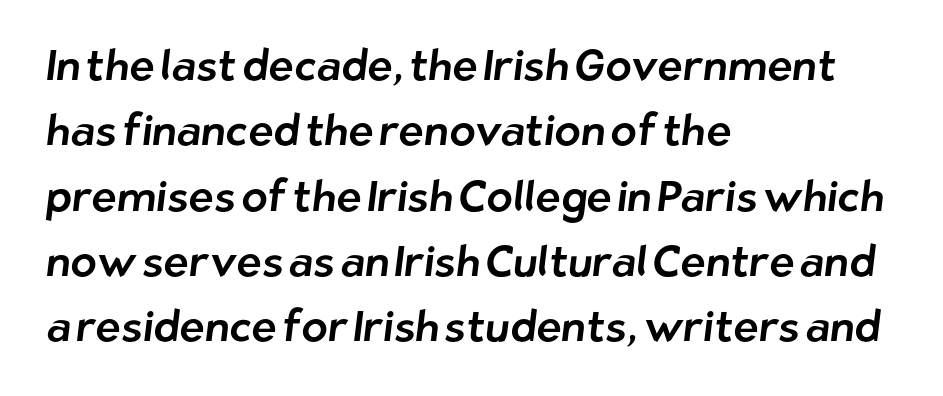
Q: Is the typeface a serif or a sans-serif typeface? A: Sans-serif.
Q: Is the text underlined? A: No.
Q: How is the paragraph aligned? A: Left-aligned.
Q: Is the spacing between letters normal or unusually wide? A: Normal.
Q: Is the spacing between lines tight, normal or loose? A: Normal.
Q: Width (condensed, normal, or wide)? A: Normal.
Q: Stroke contrast? A: Low.
Q: x-height? A: Medium.
Q: Monospaced? A: No.
